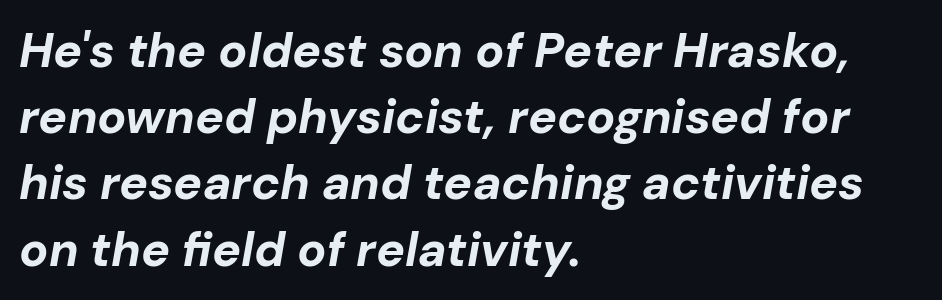
What weight is shown? A full bold with thick strokes. The lines are quadded left. If you drew a line through each stem, it would be angled. Quick note: underline off.
